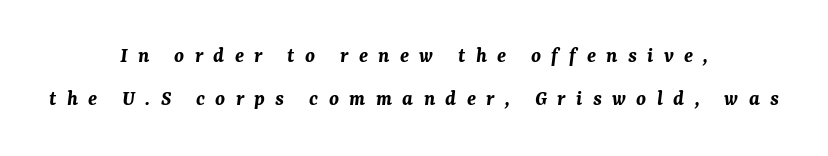
Q: Is the text bold? A: Yes.
Q: Is the text italic (slanted)? A: Yes, it leans right by about 7 degrees.
Q: Is the text underlined? A: No.
Q: How is the paragraph aligned? A: Centered.
Q: Is the spacing between letters normal or unusually wide? A: Unusually wide.
Q: Is the spacing between lines tight, normal or loose? A: Loose.
